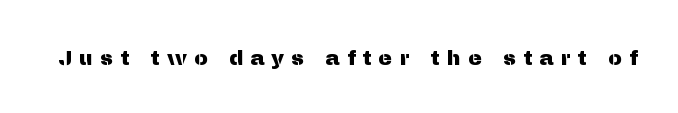
{"italic": "no", "underline": "no", "letter_spacing": "wide", "letter_spacing_em": 0.34, "glyph_px": 21}
